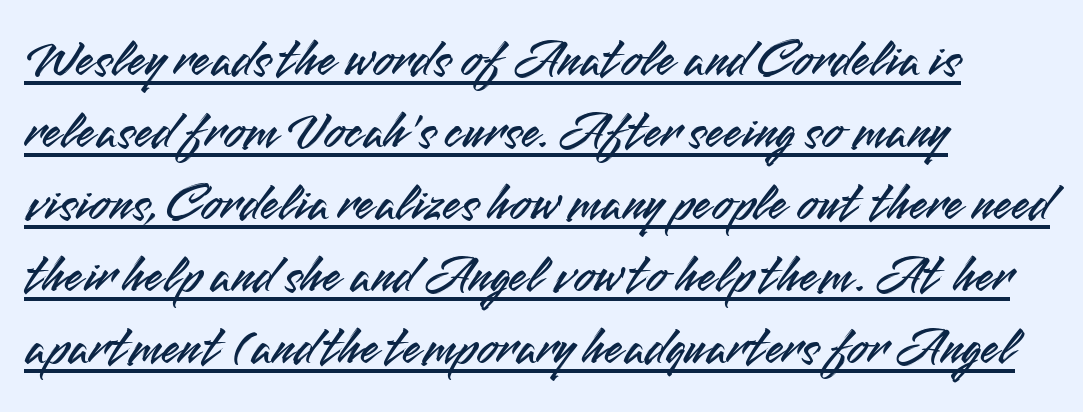
This rendering features underlined lettering. Between one letter and the next there's only the usual sliver of space. Caption: multi-line text, flush left, ragged right. The font family rendered here belongs to the sans-serif group.
